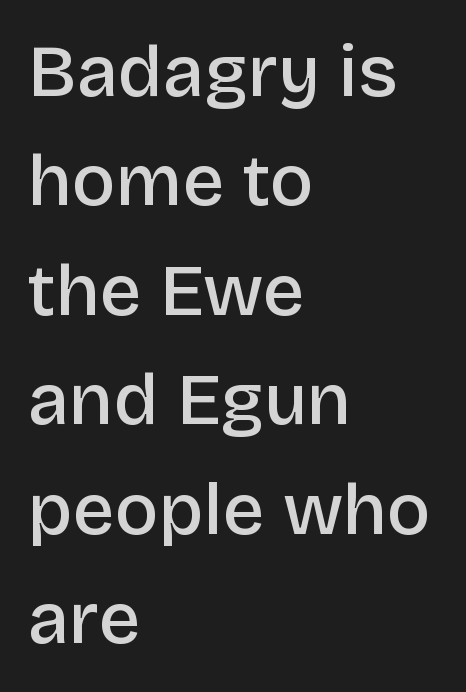
{"serif": "no", "italic": "no", "bold": "semi", "weight": "semibold", "width": "normal", "stroke_contrast": "low", "x_height": "large", "monospaced": "no", "underline": "no", "align": "left", "line_spacing": "normal", "line_spacing_ratio": 1.5, "letter_spacing": "normal", "letter_spacing_em": 0.0, "glyph_px": 73}
